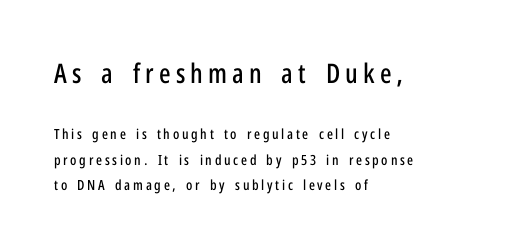
The words here are not underlined. These two chunks differ in scale, with the top chunk taking the larger measure. Unlike italic type, these characters show no tilt at all. Short and long lines alike share a common starting point at left.
